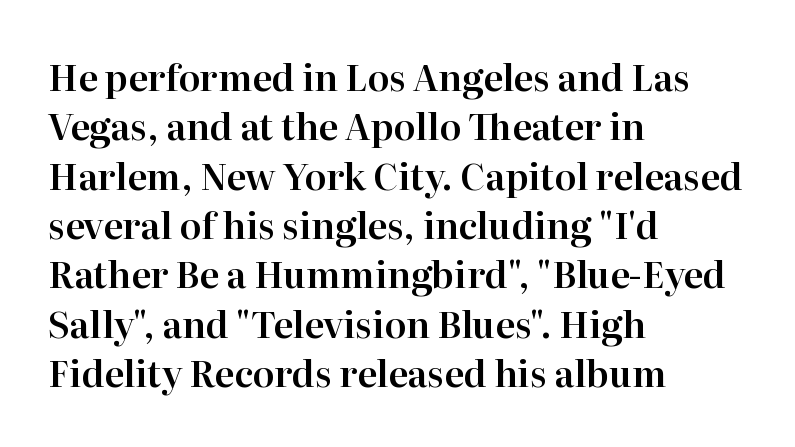
The image shows 36 px serif type, upright; set left-aligned, normal line spacing (1.37x), normal letter spacing, not underlined; high stroke contrast and a medium x-height.
